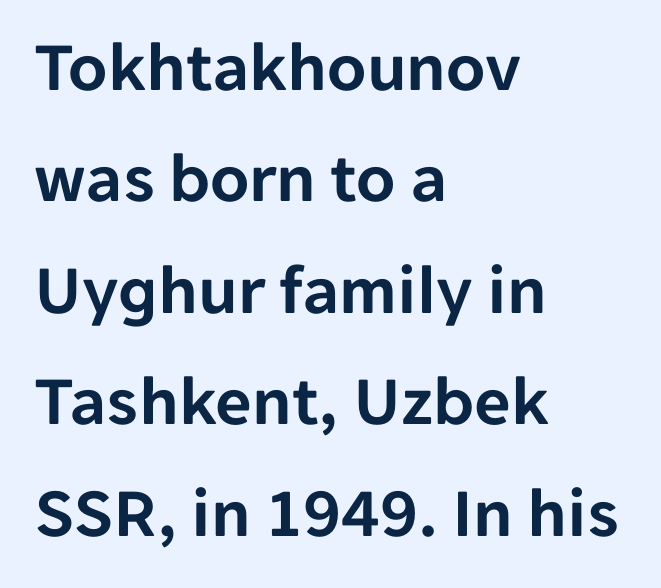
The image shows 71 px sans-serif type, upright; set left-aligned, normal line spacing (1.57x), normal letter spacing, not underlined; low stroke contrast and a medium x-height.
